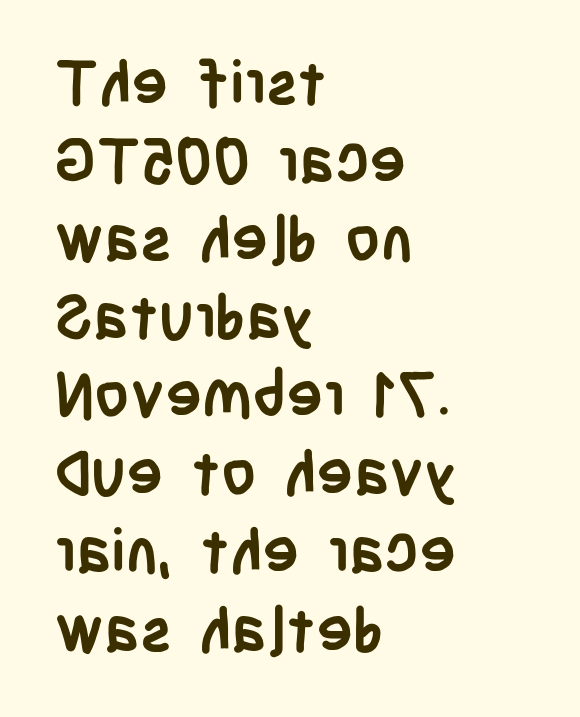
Q: Is the text bold? A: Yes.
Q: Is the text italic (slanted)? A: No, it is upright.
Q: Is the typeface a serif or a sans-serif typeface? A: Sans-serif.
Q: Is the text underlined? A: No.
Q: How is the paragraph aligned? A: Left-aligned.
Q: Is the spacing between letters normal or unusually wide? A: Normal.
Q: Is the spacing between lines tight, normal or loose? A: Normal.
Q: Width (condensed, normal, or wide)? A: Condensed.
Q: Stroke contrast? A: Low.
Q: x-height? A: Large.
Q: Monospaced? A: No.
